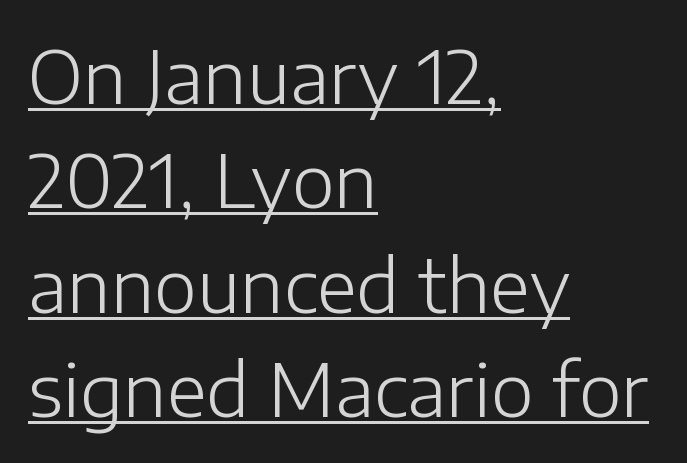
The image shows 73 px light sans-serif type, upright; set left-aligned, normal line spacing (1.43x), normal letter spacing, underlined; low stroke contrast and a medium x-height.
